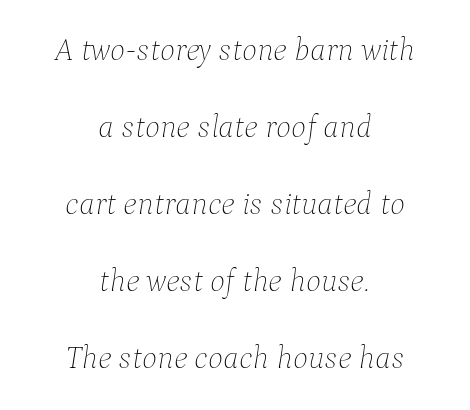
{"italic": "yes", "lean": "right", "slant_degrees": 9, "bold": "no", "weight": "thin", "width": "normal", "stroke_contrast": "low", "x_height": "medium", "monospaced": "no", "underline": "no", "align": "center", "line_spacing": "loose", "line_spacing_ratio": 2.41, "letter_spacing": "normal", "letter_spacing_em": 0.0, "glyph_px": 32}
